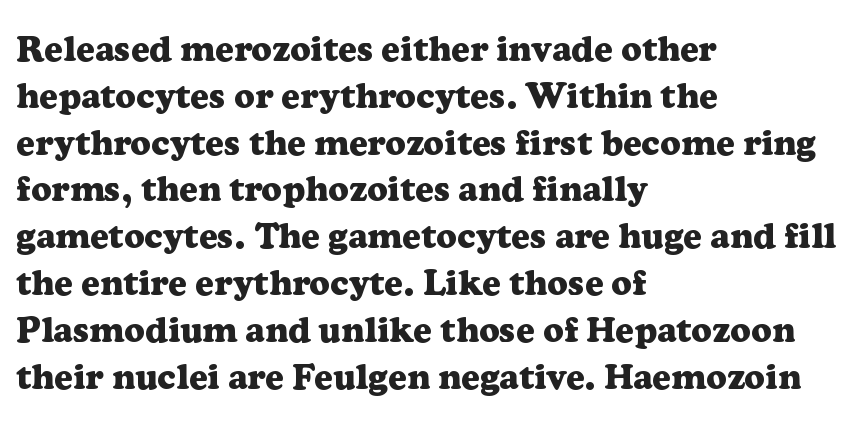
The image shows 36 px heavy serif type, upright; set left-aligned, normal line spacing (1.3x), normal letter spacing, not underlined; low stroke contrast and a medium x-height.
